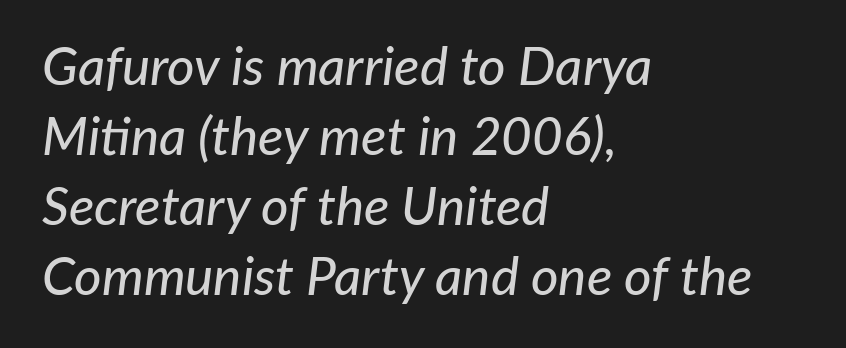
{"italic": "yes", "lean": "right", "slant_degrees": 7, "width": "normal", "stroke_contrast": "low", "x_height": "medium", "monospaced": "no", "underline": "no", "align": "left", "line_spacing": "normal", "line_spacing_ratio": 1.32, "letter_spacing": "normal", "letter_spacing_em": 0.0, "glyph_px": 53}
